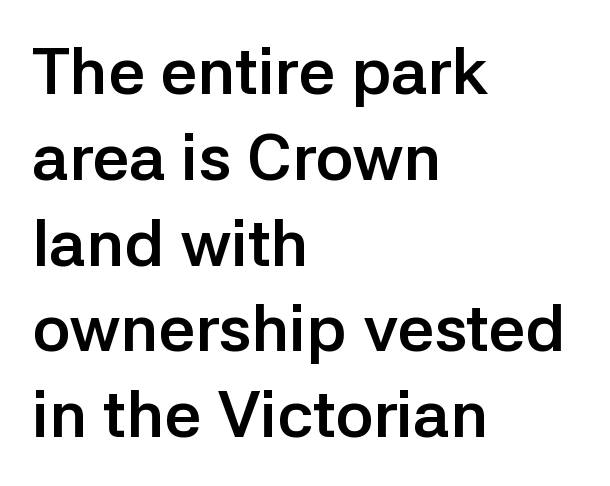
Q: Is the text bold? A: Yes.
Q: Is the text italic (slanted)? A: No, it is upright.
Q: Is the typeface a serif or a sans-serif typeface? A: Sans-serif.
Q: Is the text underlined? A: No.
Q: How is the paragraph aligned? A: Left-aligned.
Q: Is the spacing between letters normal or unusually wide? A: Normal.
Q: Is the spacing between lines tight, normal or loose? A: Normal.
Q: Width (condensed, normal, or wide)? A: Normal.
Q: Stroke contrast? A: Low.
Q: x-height? A: Medium.
Q: Monospaced? A: No.
